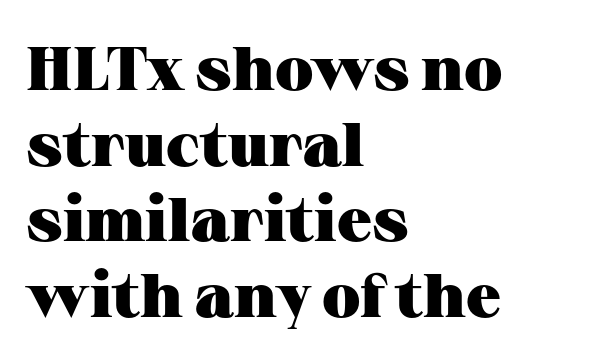
The image shows 62 px heavy, wide serif type, upright; set left-aligned, line spacing 1.22x, normal letter spacing, not underlined; medium stroke contrast and a medium x-height.
